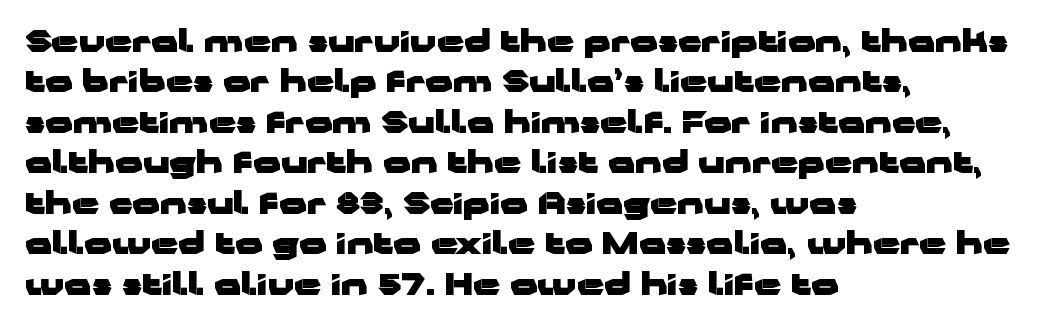
The image shows 30 px heavy, wide sans-serif type, upright; set left-aligned, normal line spacing (1.35x), normal letter spacing, not underlined; low stroke contrast and a medium x-height.
